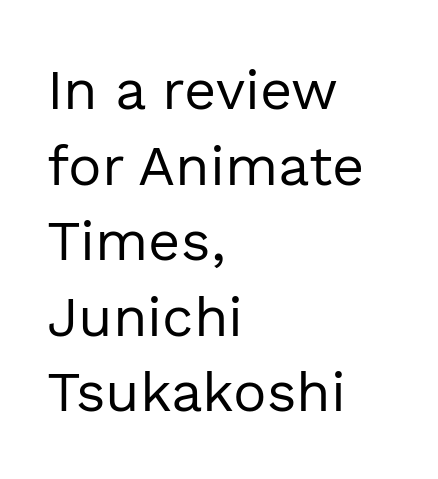
The image shows 56 px regular-weight sans-serif type, upright; set left-aligned, normal line spacing (1.35x), normal letter spacing, not underlined; a medium x-height.
